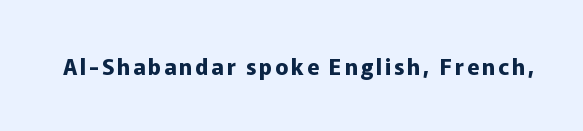
{"italic": "no", "bold": "yes", "underline": "no", "glyph_px": 22}
